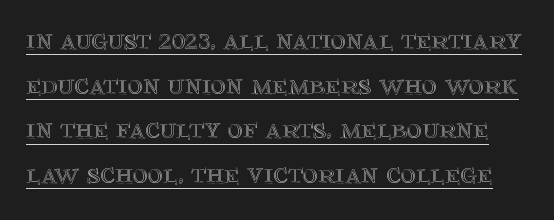
Think of a printed novel: that variable character pitch is what you see here. You can see a thin bar hugging the bottom of the glyphs. Regarding leading, the lines here are spaced in the standard way. Quick note: not italic, upright.
